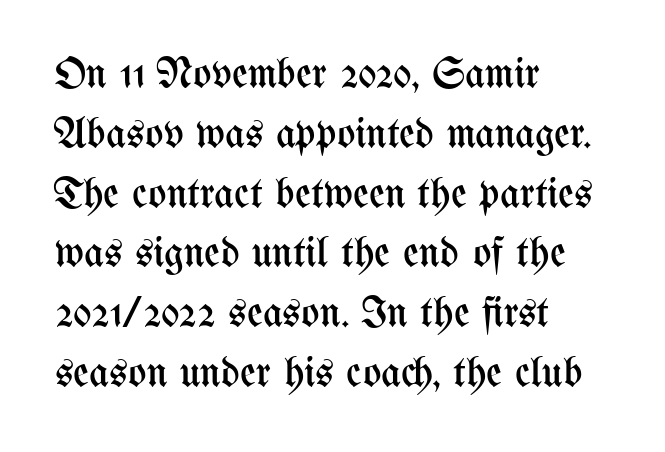
{"italic": "no", "bold": "no", "weight": "regular", "width": "condensed", "stroke_contrast": "medium", "x_height": "medium", "monospaced": "no", "underline": "no", "align": "left", "line_spacing": "normal", "line_spacing_ratio": 1.39, "letter_spacing": "normal", "letter_spacing_em": 0.0, "glyph_px": 43}
